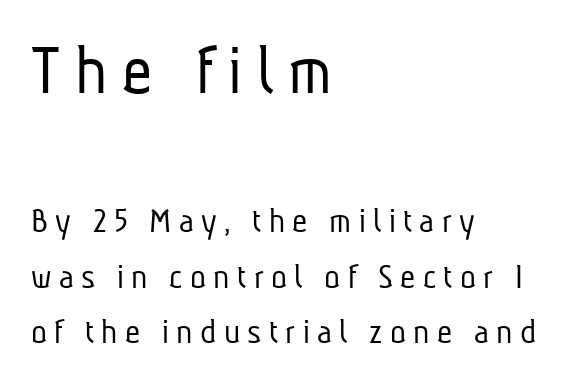
The image shows 74 px light, condensed sans-serif type; set left-aligned, normal line spacing (1.5x), unusually wide letter spacing (+0.2 em), not underlined; the first (top) block is 2.0x larger; low stroke contrast and a medium x-height.
